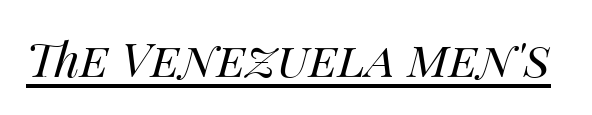
Counters stay open thanks to moderate or lighter strokes. The specimen reads as italic at a glance. The face used here appears with an underline applied. Varying glyph widths throughout — classic text-font behaviour.
